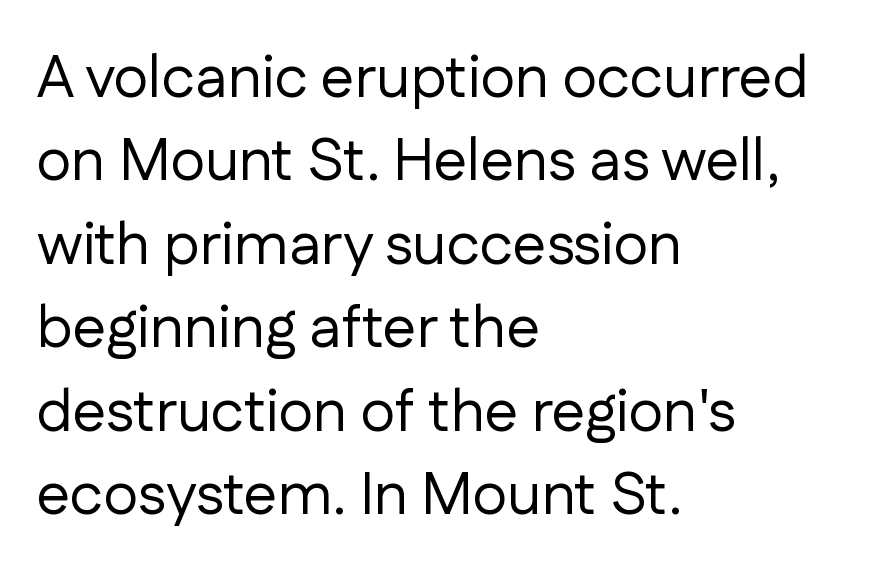
{"serif": "no", "italic": "no", "bold": "no", "weight": "regular", "width": "normal", "stroke_contrast": "low", "x_height": "medium", "monospaced": "no", "underline": "no", "align": "left", "line_spacing": "normal", "line_spacing_ratio": 1.39, "letter_spacing": "normal", "letter_spacing_em": 0.0, "glyph_px": 60}
